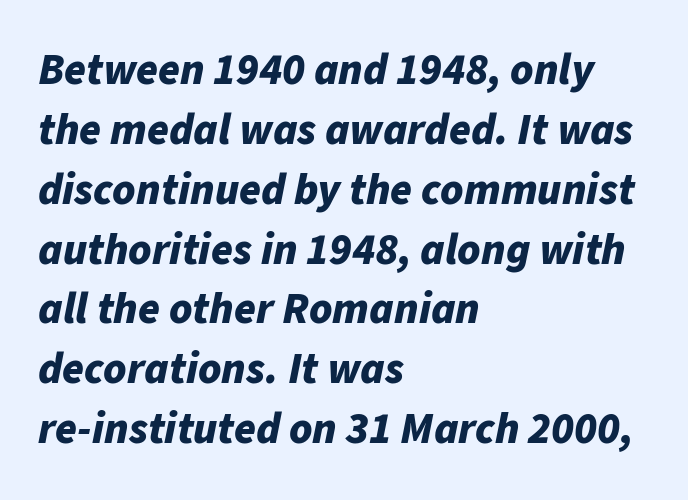
Q: Is the text bold? A: Yes.
Q: Is the text italic (slanted)? A: Yes, it leans right by about 11 degrees.
Q: Is the text underlined? A: No.
Q: How is the paragraph aligned? A: Left-aligned.
Q: Is the spacing between letters normal or unusually wide? A: Normal.
Q: Is the spacing between lines tight, normal or loose? A: Normal.
Q: Width (condensed, normal, or wide)? A: Normal.
Q: Stroke contrast? A: Low.
Q: x-height? A: Medium.
Q: Monospaced? A: No.
